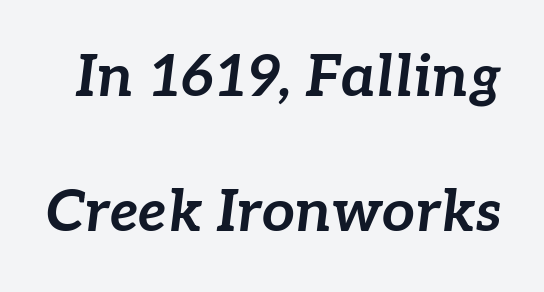
Q: Is the text bold? A: Yes.
Q: Is the text italic (slanted)? A: Yes, it leans right by about 7 degrees.
Q: Is the text underlined? A: No.
Q: Is the spacing between letters normal or unusually wide? A: Normal.
Q: Is the spacing between lines tight, normal or loose? A: Loose.
Q: Width (condensed, normal, or wide)? A: Normal.
Q: Stroke contrast? A: Low.
Q: x-height? A: Medium.
Q: Monospaced? A: No.
